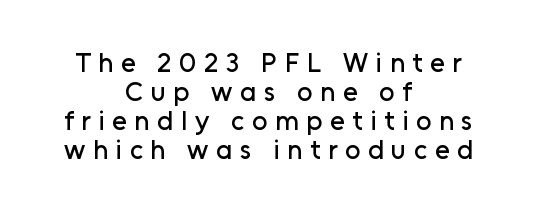
The image shows 27 px text type, upright; set centered, tight line spacing (1.08x), unusually wide letter spacing (+0.28 em), not underlined.
